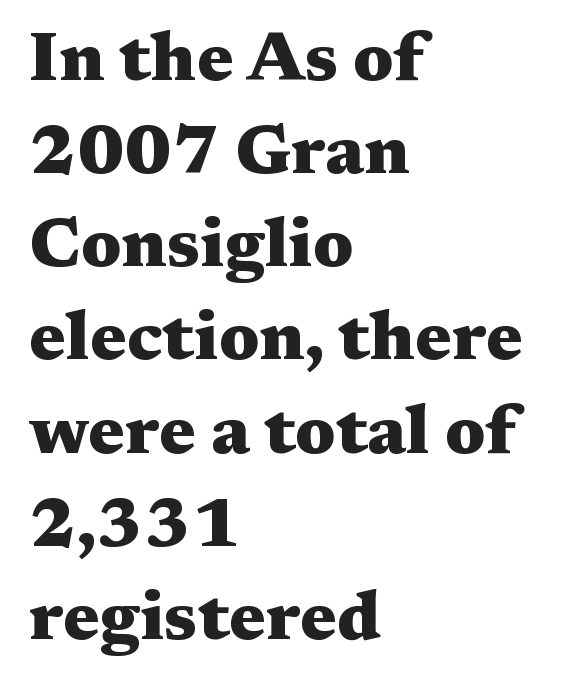
The image shows 69 px heavy, wide serif type, upright; set left-aligned, normal line spacing (1.35x), normal letter spacing, not underlined; medium stroke contrast and a medium x-height.
